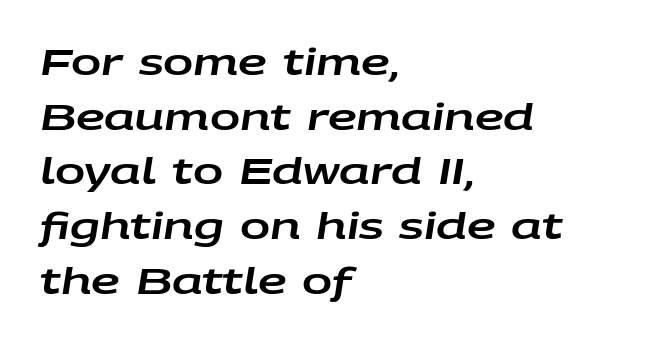
{"italic": "yes", "lean": "right", "slant_degrees": 9, "width": "wide", "stroke_contrast": "low", "x_height": "large", "monospaced": "no", "underline": "no", "align": "left", "line_spacing": "normal", "line_spacing_ratio": 1.52, "letter_spacing": "normal", "letter_spacing_em": 0.0, "glyph_px": 36}
